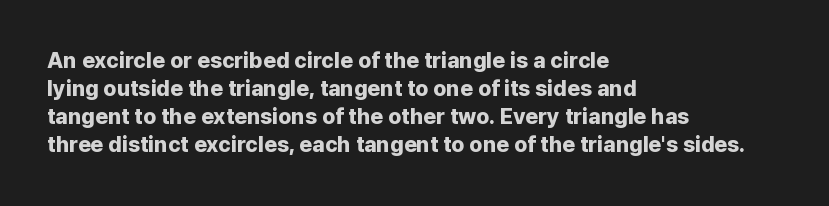
Q: Is the text bold? A: Yes.
Q: Is the text italic (slanted)? A: No, it is upright.
Q: Is the text underlined? A: No.
Q: How is the paragraph aligned? A: Left-aligned.
Q: Is the spacing between letters normal or unusually wide? A: Normal.
Q: Is the spacing between lines tight, normal or loose? A: Normal.
